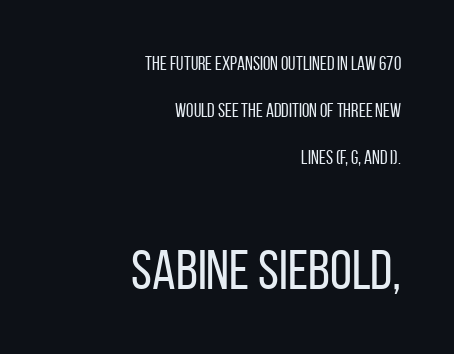
The image shows 56 px regular-weight, condensed sans-serif type, upright; set right-aligned, loose line spacing (2.47x), normal letter spacing, not underlined; the second (bottom) block is 2.95x larger; low stroke contrast and a large x-height.
